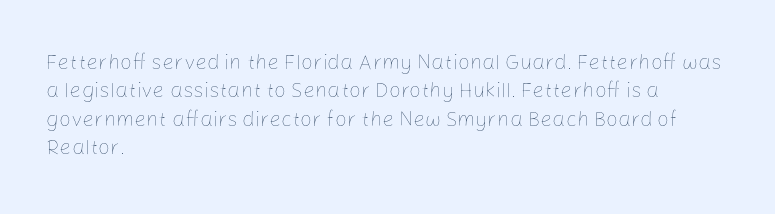
The image shows 21 px text type, upright; set left-aligned, normal line spacing (1.35x), normal letter spacing, not underlined.
